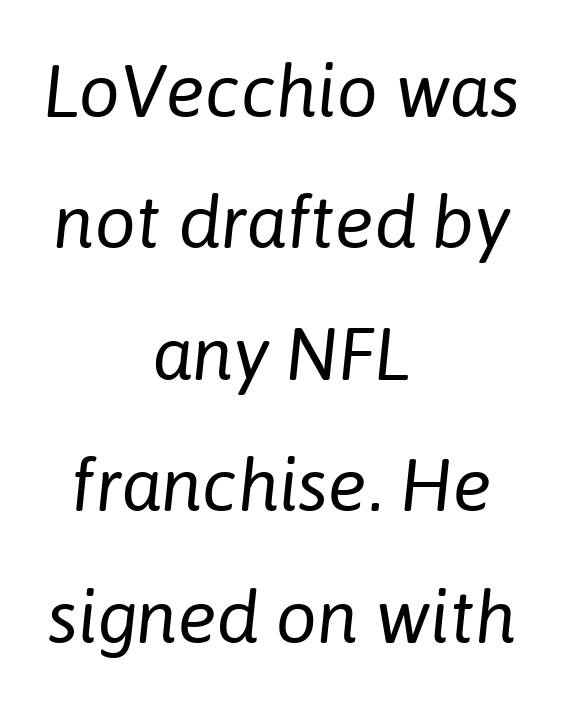
The image shows 73 px regular-weight type, italic (leaning right); set centered, line spacing 1.8x, normal letter spacing, not underlined; low stroke contrast and a medium x-height.
